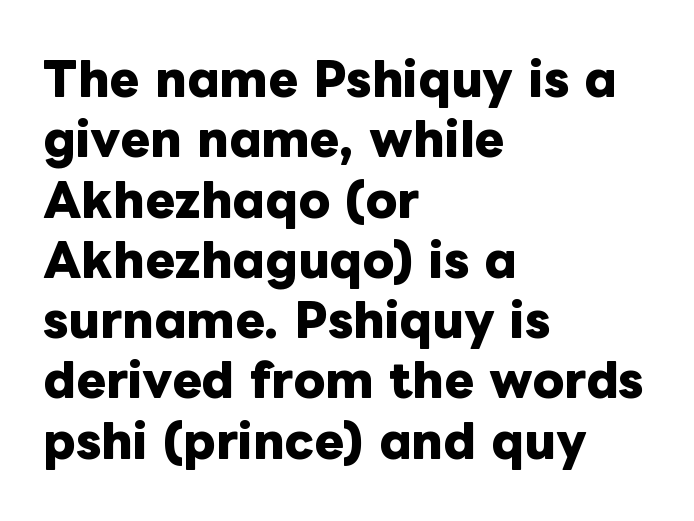
{"italic": "no", "bold": "yes", "weight": "heavy", "width": "normal", "stroke_contrast": "low", "x_height": "medium", "monospaced": "no", "underline": "no", "align": "left", "line_spacing": "normal", "line_spacing_ratio": 1.34, "letter_spacing": "normal", "letter_spacing_em": 0.0, "glyph_px": 45}
